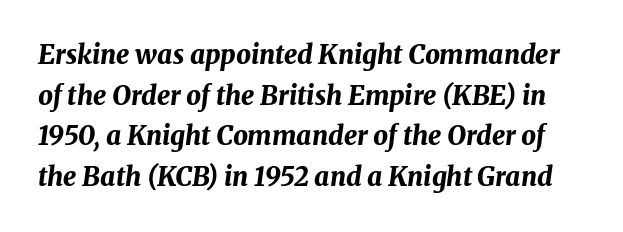
{"italic": "yes", "lean": "right", "slant_degrees": 8, "bold": "yes", "underline": "no", "line_spacing": "normal", "line_spacing_ratio": 1.56, "letter_spacing": "normal", "letter_spacing_em": 0.0, "glyph_px": 26}
